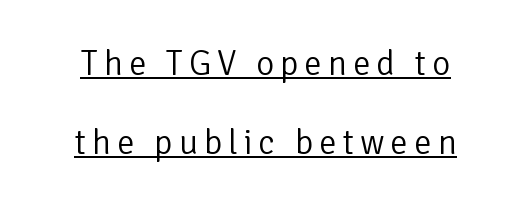
Looks like regular typesetting: each glyph gets only the width it needs. The designer went with a sans here, leaving each stem footless. Glance below the letters and you will spot a drawn line. What's the leading like? Stretched, with rows far apart. The letters stand upright; this is a roman face.
